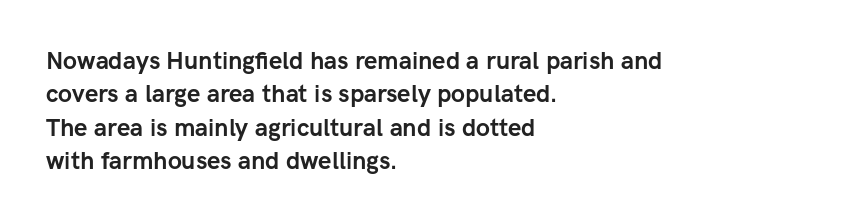
You can tell it's not italic because the verticals are truly vertical. Descender tails drop into unmarked territory. Baseline-to-baseline distance is the conventional proportion of letter height. Nobody touched the tracking dial on this one. Thick stems and heavy bowls — unmistakably bold. One-word summary of the alignment: left.
